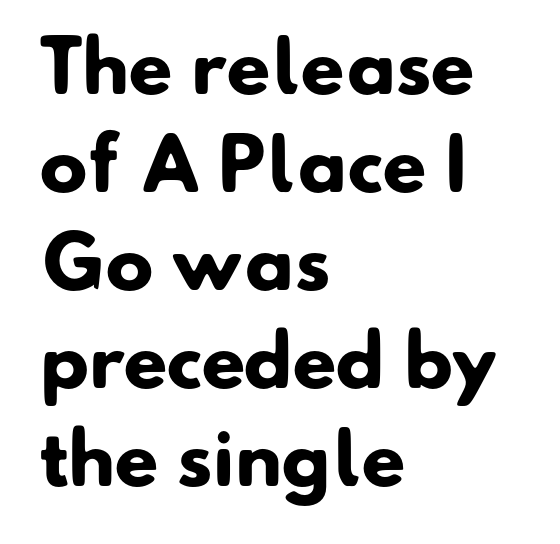
{"serif": "no", "bold": "yes", "weight": "heavy", "width": "normal", "stroke_contrast": "low", "x_height": "small", "monospaced": "no", "underline": "no", "align": "left", "line_spacing": "normal", "line_spacing_ratio": 1.38, "letter_spacing": "normal", "letter_spacing_em": 0.0, "glyph_px": 71}
